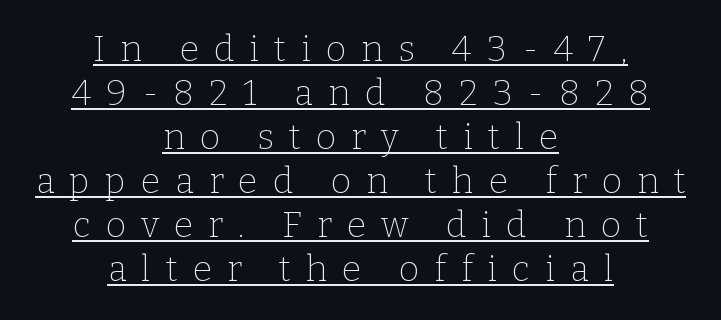
The vertical gap from one line to the next is medium. If you drew a line through each stem, it would be perfectly vertical. The typeface chosen for these lines features serifs. The letters look calm and open, with moderate or lighter stems. You could only call the tracking loose — the letters float apart. Horizontal alignment here is central, giving a formal, balanced look.
